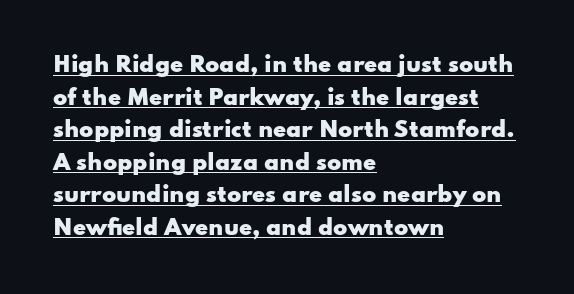
{"italic": "no", "bold": "yes", "underline": "yes", "align": "left", "line_spacing": "normal", "line_spacing_ratio": 1.55, "letter_spacing": "normal", "letter_spacing_em": 0.0, "glyph_px": 21}
